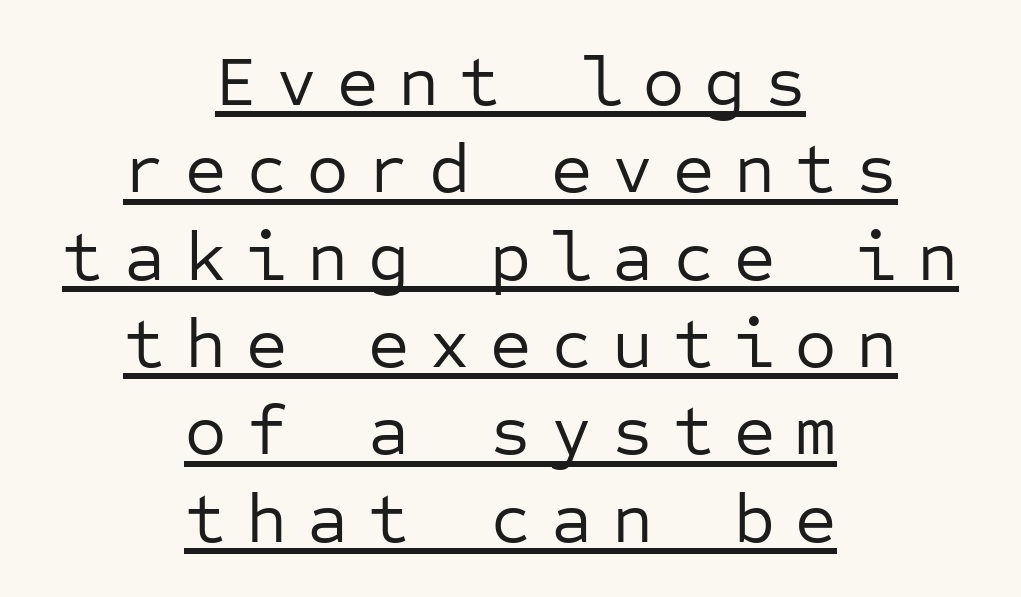
{"serif": "no", "italic": "no", "bold": "no", "weight": "regular", "width": "normal", "stroke_contrast": "low", "x_height": "medium", "monospaced": "yes", "underline": "yes", "align": "center", "line_spacing_ratio": 1.23, "letter_spacing": "wide", "letter_spacing_em": 0.28, "glyph_px": 71}
